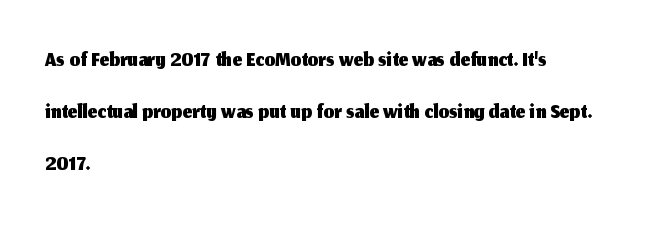
The image shows 34 px sans-serif type, upright; set left-aligned, normal line spacing (1.53x), normal letter spacing, not underlined; medium stroke contrast and a medium x-height.
